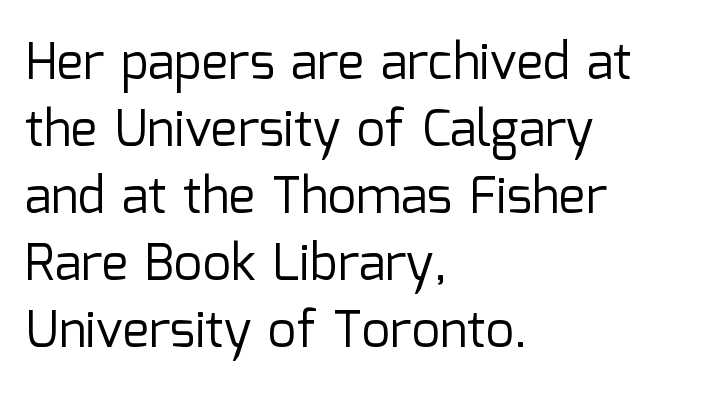
Q: Is the text bold? A: No.
Q: Is the text italic (slanted)? A: No, it is upright.
Q: Is the typeface a serif or a sans-serif typeface? A: Sans-serif.
Q: Is the text underlined? A: No.
Q: How is the paragraph aligned? A: Left-aligned.
Q: Is the spacing between letters normal or unusually wide? A: Normal.
Q: Is the spacing between lines tight, normal or loose? A: Normal.
Q: Width (condensed, normal, or wide)? A: Normal.
Q: Stroke contrast? A: Low.
Q: x-height? A: Medium.
Q: Monospaced? A: No.
